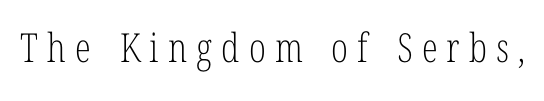
Letterform terminals end in serifs throughout the passage. The face used here is proportionally spaced, like ordinary book or web type. Heft: none added — not bold. Has an underline been added? It has not.
